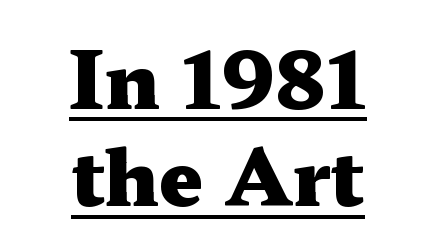
Q: Is the text bold? A: Yes.
Q: Is the text italic (slanted)? A: No, it is upright.
Q: Is the typeface a serif or a sans-serif typeface? A: Serif.
Q: Is the text underlined? A: Yes.
Q: How is the paragraph aligned? A: Centered.
Q: Is the spacing between letters normal or unusually wide? A: Normal.
Q: Is the spacing between lines tight, normal or loose? A: Normal.
Q: Width (condensed, normal, or wide)? A: Wide.
Q: Stroke contrast? A: Medium.
Q: x-height? A: Medium.
Q: Monospaced? A: No.
